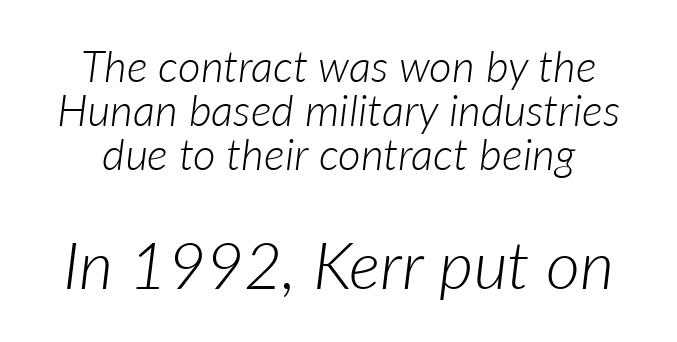
{"italic": "yes", "lean": "right", "slant_degrees": 7, "bold": "no", "weight": "light", "width": "normal", "stroke_contrast": "low", "x_height": "medium", "monospaced": "no", "underline": "no", "line_spacing": "tight", "line_spacing_ratio": 1.0, "letter_spacing": "normal", "letter_spacing_em": 0.0, "larger_block": "second", "size_ratio": 1.5, "glyph_px": 66}
